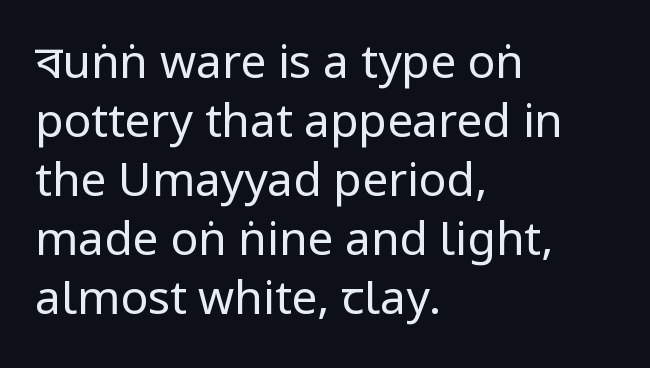
Q: Is the text bold? A: No.
Q: Is the text italic (slanted)? A: No, it is upright.
Q: Is the typeface a serif or a sans-serif typeface? A: Sans-serif.
Q: Is the text underlined? A: No.
Q: How is the paragraph aligned? A: Left-aligned.
Q: Is the spacing between letters normal or unusually wide? A: Normal.
Q: Is the spacing between lines tight, normal or loose? A: Normal.
Q: Width (condensed, normal, or wide)? A: Condensed.
Q: Stroke contrast? A: Low.
Q: x-height? A: Large.
Q: Monospaced? A: No.
